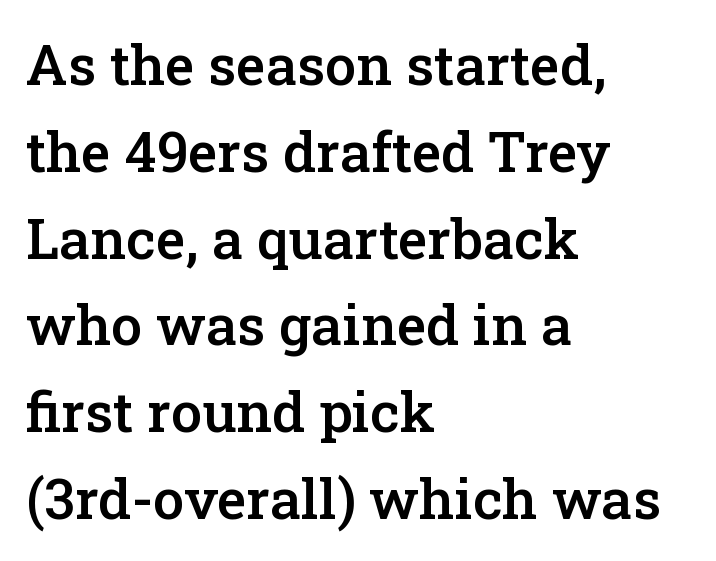
The line-height multiplier appears to be the usual default. The axis of the letterforms is exactly vertical. This is moderately heavy type, rendered in semibold. Check where the strokes stop: tiny serifs finish them off. This sample uses plain, unmodified letter spacing. These lines are rendered in a variable-pitch font.
